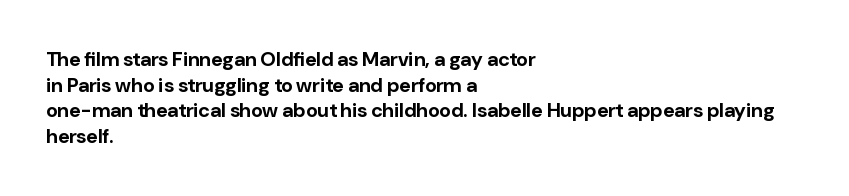
The image shows 20 px bold type, upright; set left-aligned, normal line spacing (1.28x), normal letter spacing, not underlined.
